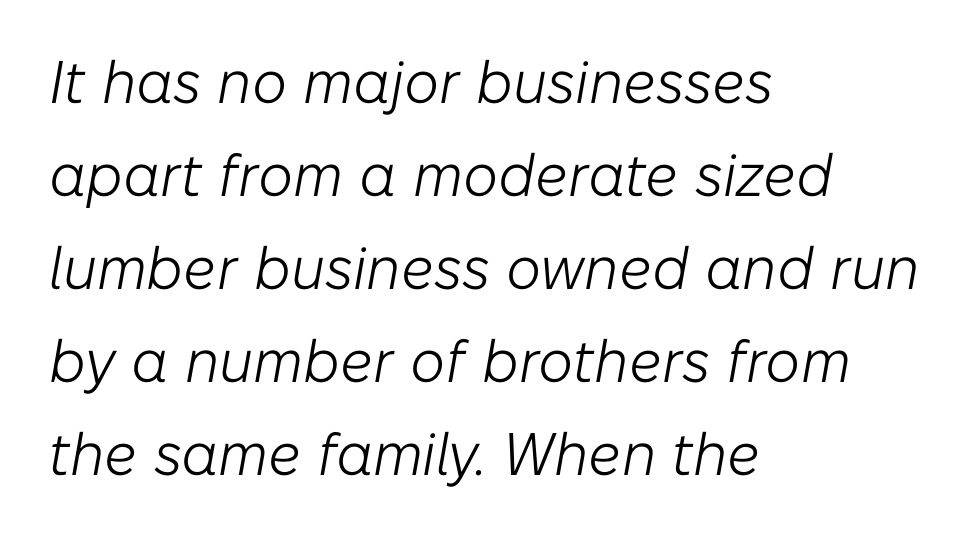
This is oblique type, the kind used for emphasis or titles. This sample uses plain, unmodified letter spacing. A normal amount of white space separates one row of letters from the next. Check the space under the baseline: it is left empty. All the whitespace from short lines collects on the right. This is not heavy type; no bold has been used.
